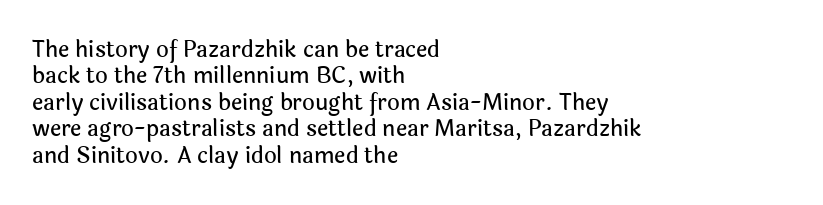
{"italic": "no", "underline": "no", "align": "left", "line_spacing_ratio": 1.2, "letter_spacing": "normal", "letter_spacing_em": 0.0, "glyph_px": 22}
